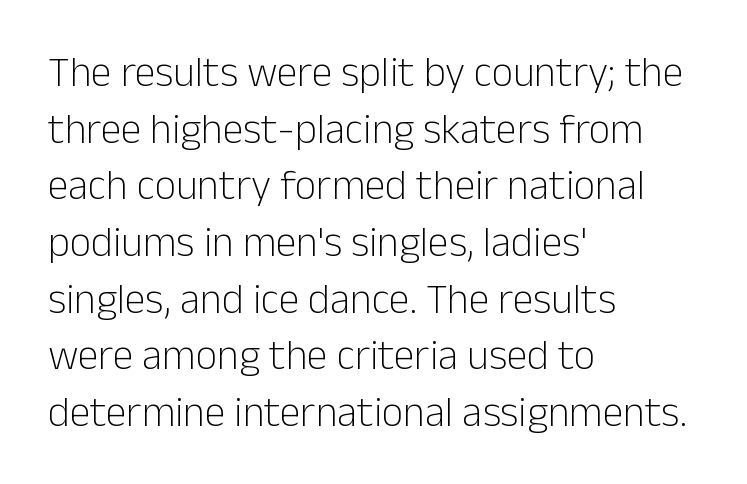
Q: Is the text bold? A: No.
Q: Is the text italic (slanted)? A: No, it is upright.
Q: Is the typeface a serif or a sans-serif typeface? A: Sans-serif.
Q: Is the text underlined? A: No.
Q: How is the paragraph aligned? A: Left-aligned.
Q: Is the spacing between letters normal or unusually wide? A: Normal.
Q: Is the spacing between lines tight, normal or loose? A: Normal.
Q: Width (condensed, normal, or wide)? A: Normal.
Q: Stroke contrast? A: Low.
Q: x-height? A: Medium.
Q: Monospaced? A: No.
